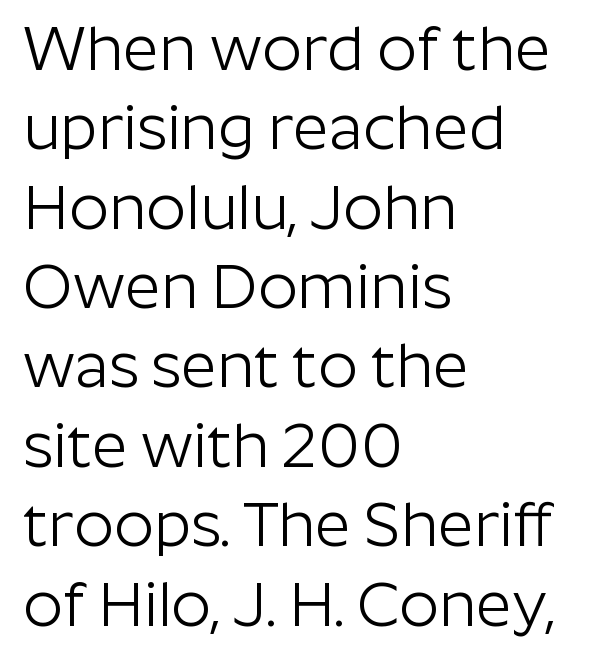
Q: Is the text bold? A: No.
Q: Is the text italic (slanted)? A: No, it is upright.
Q: Is the typeface a serif or a sans-serif typeface? A: Sans-serif.
Q: Is the text underlined? A: No.
Q: How is the paragraph aligned? A: Left-aligned.
Q: Is the spacing between letters normal or unusually wide? A: Normal.
Q: Is the spacing between lines tight, normal or loose? A: Normal.
Q: Width (condensed, normal, or wide)? A: Normal.
Q: Stroke contrast? A: Low.
Q: x-height? A: Medium.
Q: Monospaced? A: No.
